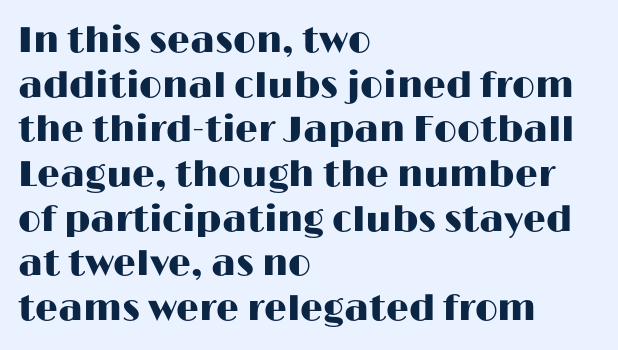
{"serif": "no", "italic": "no", "width": "wide", "stroke_contrast": "high", "x_height": "medium", "monospaced": "no", "underline": "no", "align": "left", "line_spacing_ratio": 1.24, "letter_spacing": "normal", "letter_spacing_em": 0.0, "glyph_px": 36}
